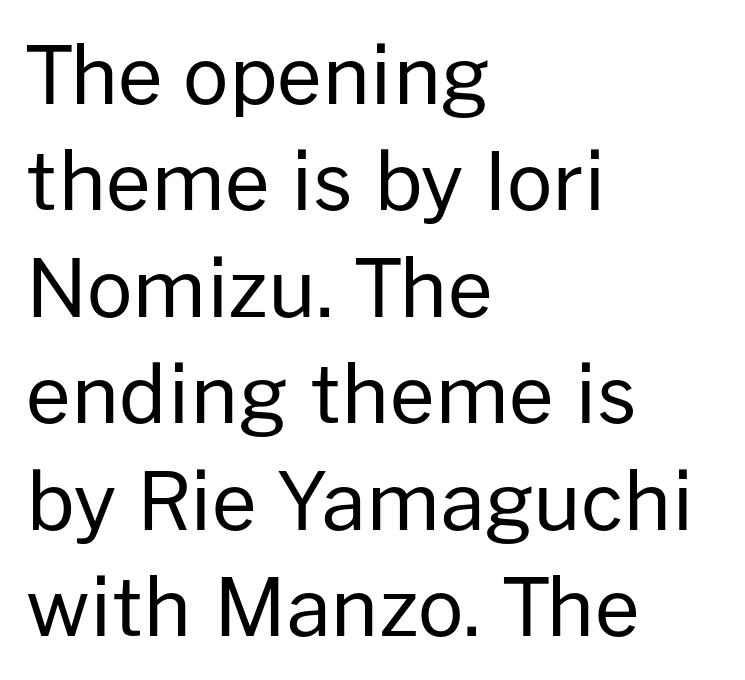
{"serif": "no", "italic": "no", "bold": "no", "weight": "regular", "width": "normal", "stroke_contrast": "low", "x_height": "medium", "monospaced": "no", "underline": "no", "align": "left", "line_spacing": "normal", "line_spacing_ratio": 1.33, "letter_spacing": "normal", "letter_spacing_em": 0.0, "glyph_px": 80}
